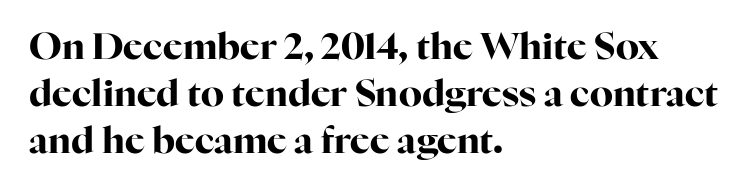
{"serif": "yes", "italic": "no", "bold": "yes", "weight": "bold", "width": "normal", "stroke_contrast": "high", "x_height": "medium", "monospaced": "no", "underline": "no", "align": "left", "line_spacing": "normal", "line_spacing_ratio": 1.27, "letter_spacing": "normal", "letter_spacing_em": 0.0, "glyph_px": 37}
